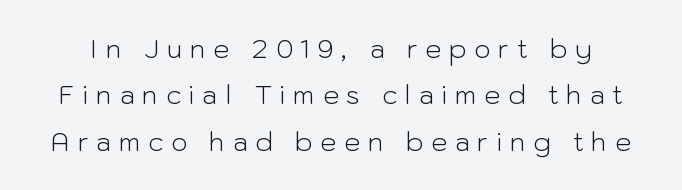
{"italic": "no", "bold": "no", "underline": "no", "line_spacing_ratio": 1.78, "letter_spacing": "wide", "letter_spacing_em": 0.29, "glyph_px": 26}
